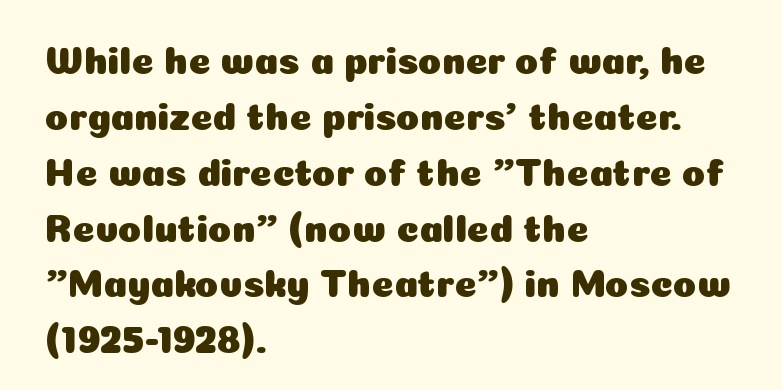
The image shows 38 px sans-serif type, upright; set left-aligned, normal line spacing (1.47x), normal letter spacing, not underlined; low stroke contrast and a medium x-height.
